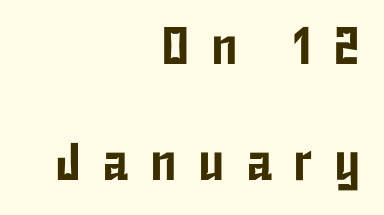
The image shows 53 px condensed sans-serif type, upright; set right-aligned, loose line spacing (2.18x), unusually wide letter spacing (+0.4 em), not underlined; low stroke contrast and a medium x-height.
